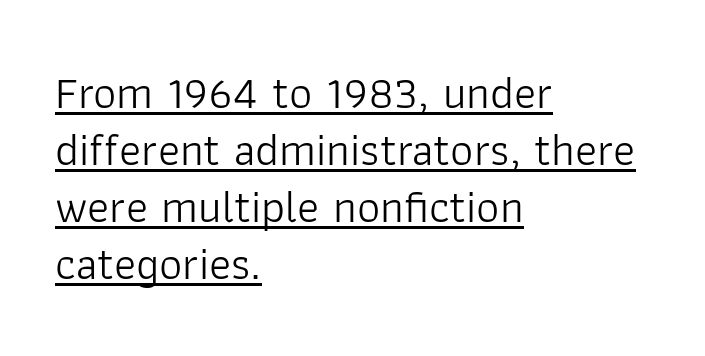
Q: Is the text bold? A: No.
Q: Is the text italic (slanted)? A: No, it is upright.
Q: Is the typeface a serif or a sans-serif typeface? A: Sans-serif.
Q: Is the text underlined? A: Yes.
Q: How is the paragraph aligned? A: Left-aligned.
Q: Is the spacing between letters normal or unusually wide? A: Normal.
Q: Width (condensed, normal, or wide)? A: Normal.
Q: Stroke contrast? A: Low.
Q: x-height? A: Medium.
Q: Monospaced? A: No.
